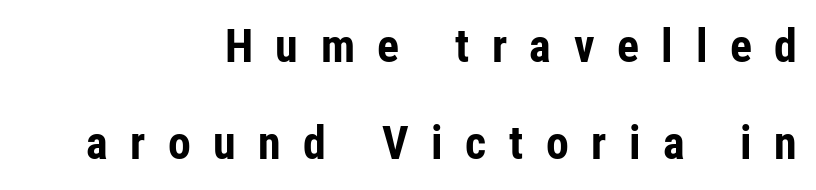
The image shows 46 px bold, condensed sans-serif type, upright; set right-aligned, loose line spacing (2.1x), unusually wide letter spacing (+0.49 em), not underlined; low stroke contrast and a medium x-height.
